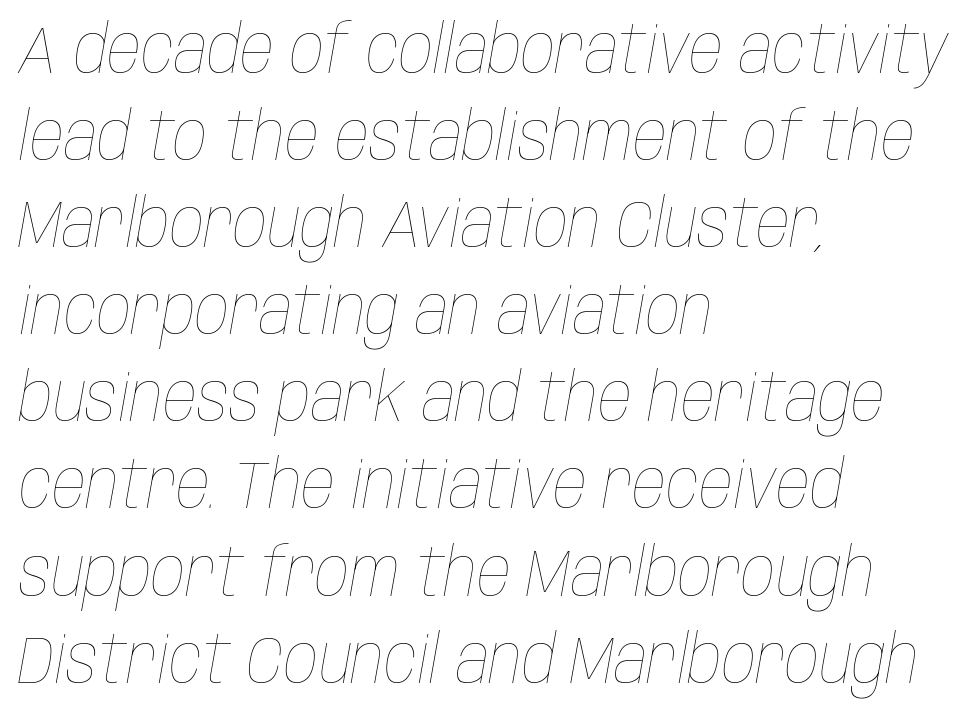
You can tell it's italic because the verticals aren't actually vertical. All the whitespace from short lines collects on the right. Words appear dense and cohesive because spacing is normal. The block of text has a typical density, with ordinary space between rows.
